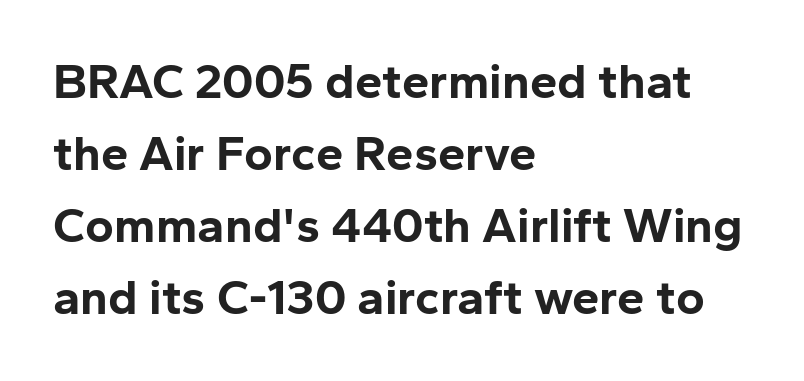
When letters stand straight like this, we call the style roman or upright. The rendering keeps characters at their native spacing. The space directly below the letters is spotless. A dark, heavy texture on the line: the type is bold. Note the varied advance widths — an 'i' is clearly narrower than an 'm'.
